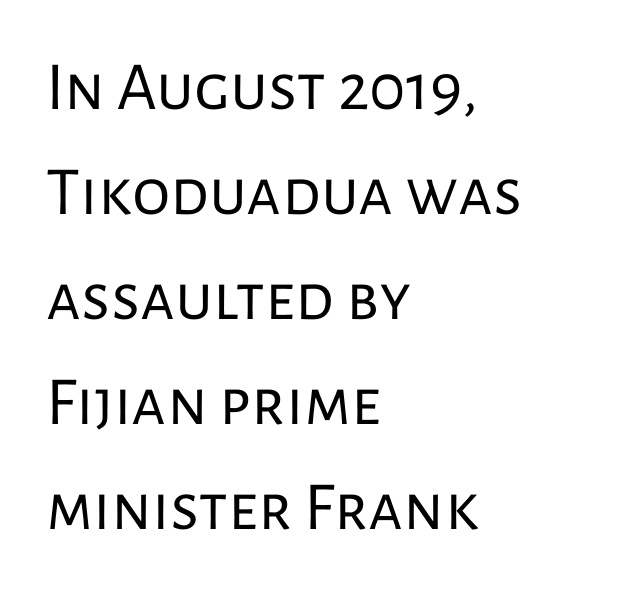
Q: Is the text bold? A: No.
Q: Is the text italic (slanted)? A: No, it is upright.
Q: Is the typeface a serif or a sans-serif typeface? A: Sans-serif.
Q: Is the text underlined? A: No.
Q: How is the paragraph aligned? A: Left-aligned.
Q: Is the spacing between letters normal or unusually wide? A: Normal.
Q: Is the spacing between lines tight, normal or loose? A: Normal.
Q: Width (condensed, normal, or wide)? A: Normal.
Q: Stroke contrast? A: Low.
Q: x-height? A: Medium.
Q: Monospaced? A: No.
